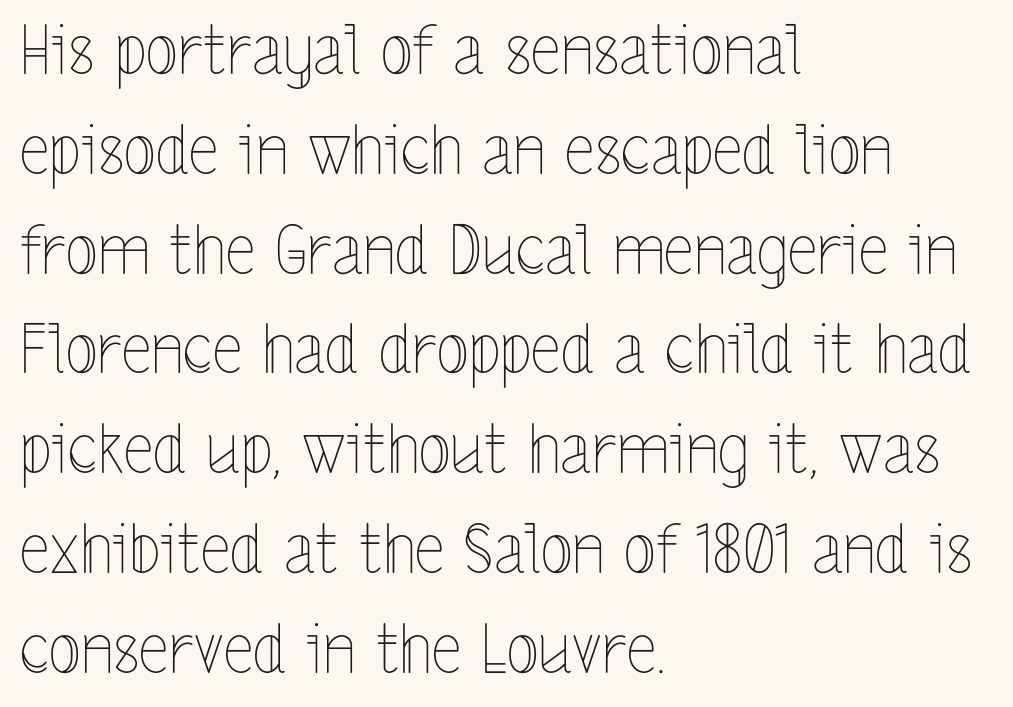
The space between consecutive lines is moderate. This rendering uses left alignment, leaving the right contour irregular. Each letter keeps its own natural width here, so spacing adapts to shape. Quick note: underline off.
